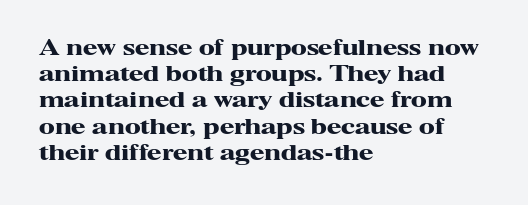
{"italic": "no", "bold": "yes", "underline": "no", "align": "left", "line_spacing": "normal", "line_spacing_ratio": 1.25, "letter_spacing": "normal", "letter_spacing_em": 0.0, "glyph_px": 21}
